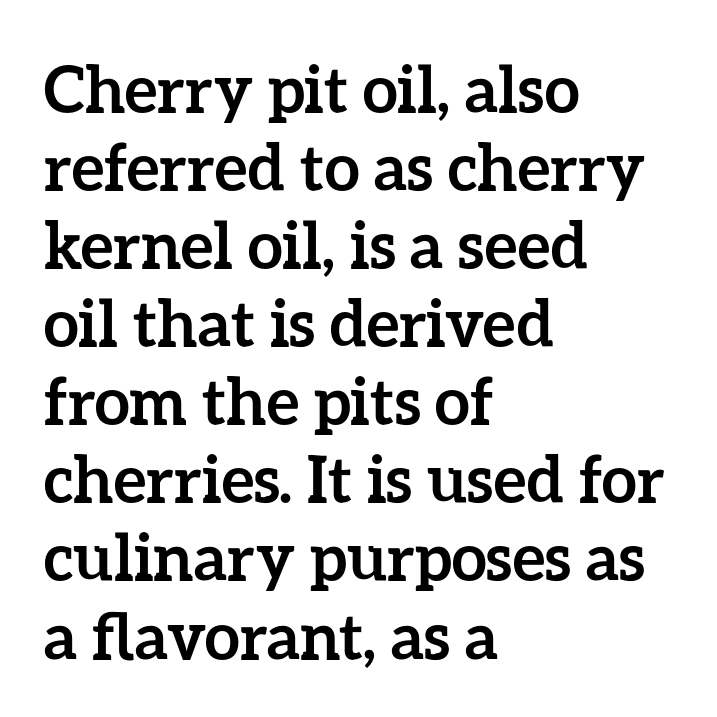
Q: Is the text bold? A: Yes.
Q: Is the text italic (slanted)? A: No, it is upright.
Q: Is the text underlined? A: No.
Q: How is the paragraph aligned? A: Left-aligned.
Q: Is the spacing between letters normal or unusually wide? A: Normal.
Q: Width (condensed, normal, or wide)? A: Normal.
Q: Stroke contrast? A: Low.
Q: x-height? A: Medium.
Q: Monospaced? A: No.
